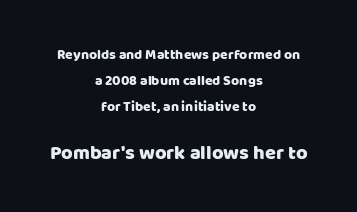
The letters stand straight up with perfectly vertical stems. Short and long lines alike share a common midpoint. The space directly below the letters is spotless. This layout puts the modest block above and the oversized block below.
